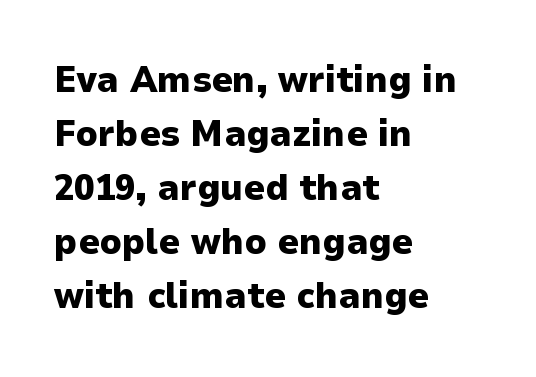
The image shows 37 px heavy sans-serif type, upright; set left-aligned, normal line spacing (1.46x), normal letter spacing, not underlined; low stroke contrast and a medium x-height.
